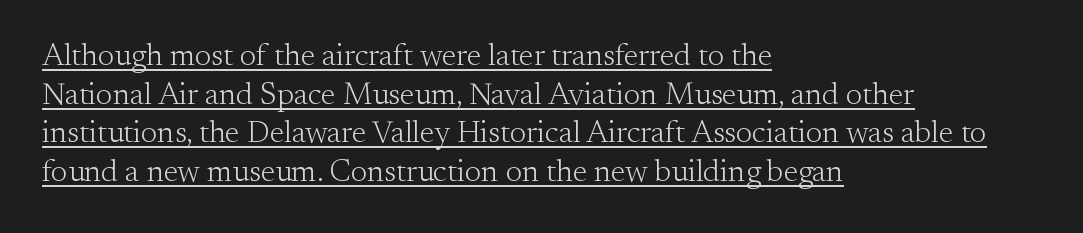
Q: Is the text bold? A: No.
Q: Is the text italic (slanted)? A: No, it is upright.
Q: Is the typeface a serif or a sans-serif typeface? A: Serif.
Q: Is the text underlined? A: Yes.
Q: How is the paragraph aligned? A: Left-aligned.
Q: Is the spacing between letters normal or unusually wide? A: Normal.
Q: Is the spacing between lines tight, normal or loose? A: Normal.
Q: Width (condensed, normal, or wide)? A: Normal.
Q: Stroke contrast? A: Medium.
Q: x-height? A: Small.
Q: Monospaced? A: No.
